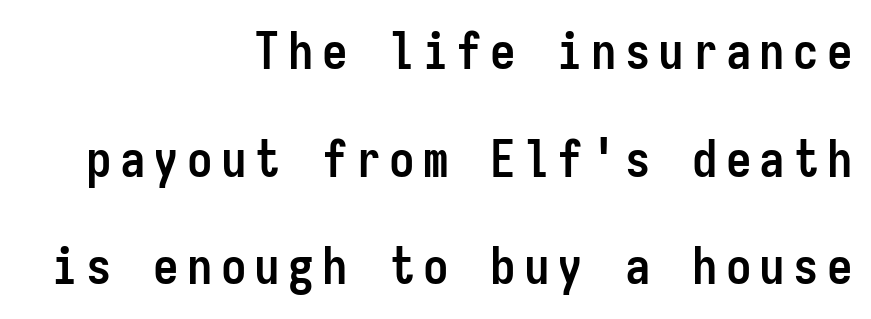
The image shows 51 px semibold, condensed sans-serif type, upright, monospaced; set right-aligned, loose line spacing (2.11x), not underlined; low stroke contrast and a medium x-height.
